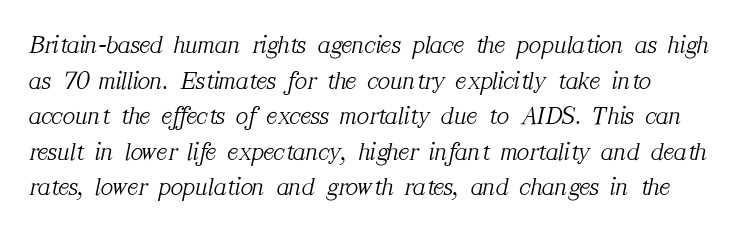
Line spacing here is normal. The horizontal fit of the characters is conventional and even. Compared with a typical body face, this is equally light or lighter still. The baseline area is clear. You can tell it's italic because the verticals aren't actually vertical.
